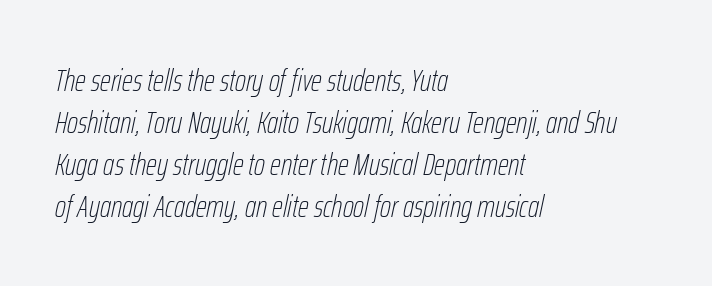
Q: Is the text bold? A: No.
Q: Is the text italic (slanted)? A: Yes, it leans right by about 12 degrees.
Q: Is the text underlined? A: No.
Q: How is the paragraph aligned? A: Left-aligned.
Q: Is the spacing between letters normal or unusually wide? A: Normal.
Q: Is the spacing between lines tight, normal or loose? A: Normal.
Q: Width (condensed, normal, or wide)? A: Condensed.
Q: Stroke contrast? A: Low.
Q: x-height? A: Medium.
Q: Monospaced? A: No.
